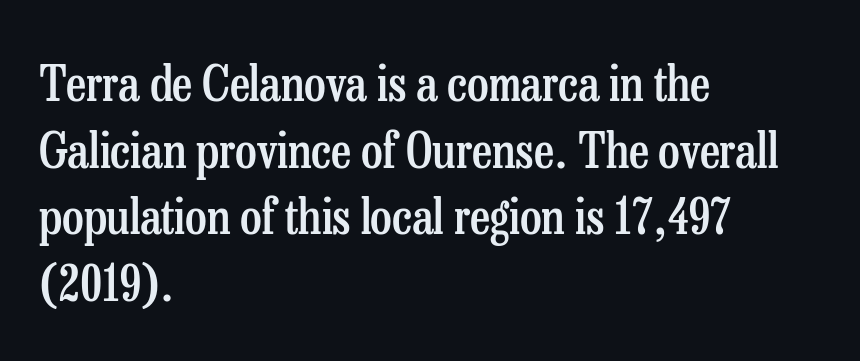
{"serif": "yes", "italic": "no", "bold": "semi", "weight": "semibold", "width": "condensed", "stroke_contrast": "low", "x_height": "medium", "monospaced": "no", "underline": "no", "align": "left", "line_spacing": "normal", "line_spacing_ratio": 1.36, "letter_spacing": "normal", "letter_spacing_em": 0.0, "glyph_px": 49}
